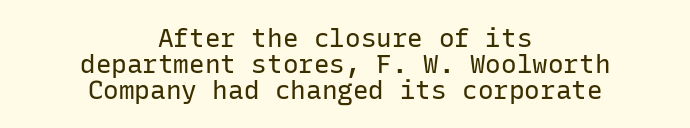
{"italic": "no", "bold": "no", "underline": "no", "align": "center", "line_spacing": "tight", "line_spacing_ratio": 1.0, "letter_spacing": "normal", "letter_spacing_em": 0.0, "glyph_px": 26}
